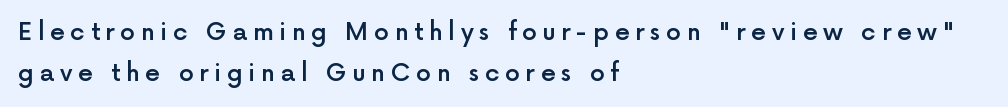
The image shows 24 px text type, upright; set left-aligned, normal line spacing (1.7x), unusually wide letter spacing (+0.23 em), not underlined.
